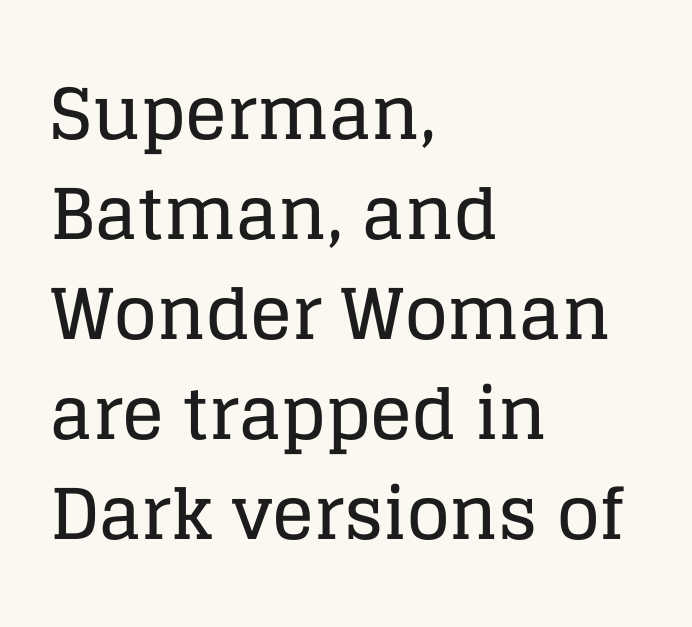
The image shows 70 px serif type, upright; set left-aligned, normal line spacing (1.43x), normal letter spacing, not underlined; low stroke contrast and a large x-height.
